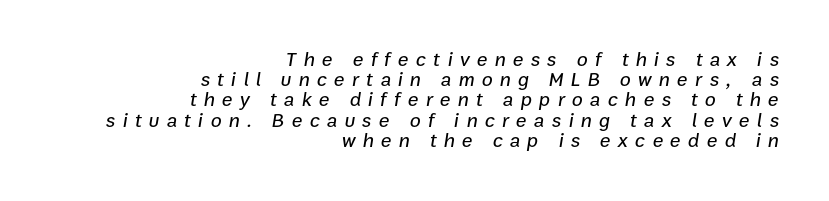
Horizontally, the lines are justified to the trailing edge only. Observe the wide spacing: letters keep a clear distance from each other. Rendered with sloped, italic letterforms. Lines of text with bare space underneath. Leading: reduced.
